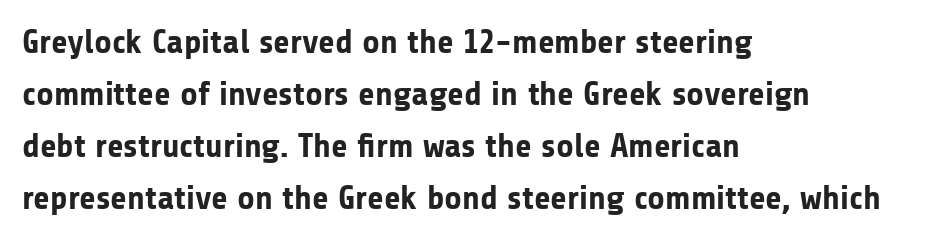
Reading down the column, the eye jumps a familiar distance to each next line. Looks like regular typesetting: each glyph gets only the width it needs. Characters remain perfectly vertical along every line. Every letter is thick-stroked: bold, no question.
